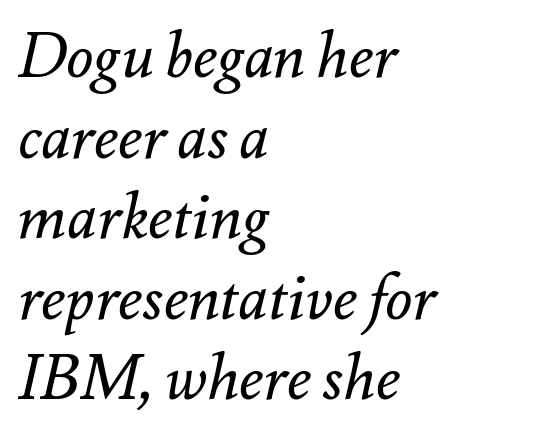
The image shows 62 px regular-weight type, italic (leaning right); set left-aligned, normal line spacing (1.3x), normal letter spacing, not underlined; medium stroke contrast and a small x-height.
